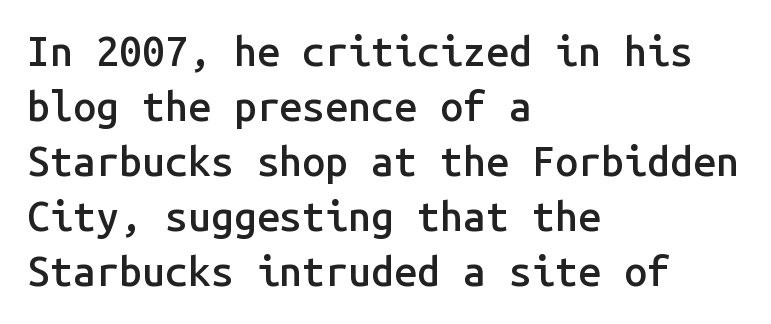
{"serif": "no", "italic": "no", "bold": "semi", "weight": "semibold", "width": "normal", "stroke_contrast": "low", "x_height": "medium", "monospaced": "yes", "underline": "no", "align": "left", "line_spacing": "normal", "line_spacing_ratio": 1.34, "letter_spacing": "normal", "letter_spacing_em": 0.0, "glyph_px": 41}
